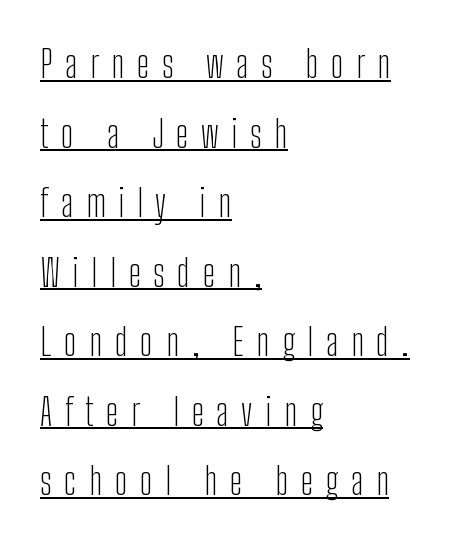
The image shows 38 px light, condensed sans-serif type, upright; set left-aligned, line spacing 1.83x, unusually wide letter spacing (+0.33 em), underlined; low stroke contrast and a medium x-height.
